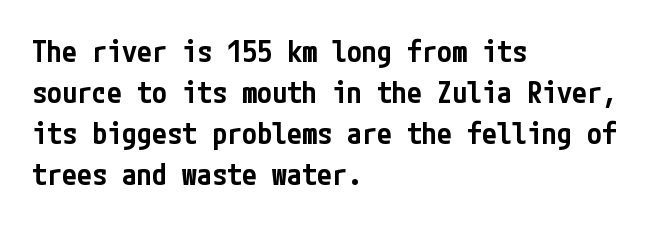
What's the leading like? Ordinary, nothing unusual. All the whitespace from short lines collects on the right. Typographic density is moderately raised because the face is semibold. A sans-serif font was chosen for this passage. Type without underlining.
